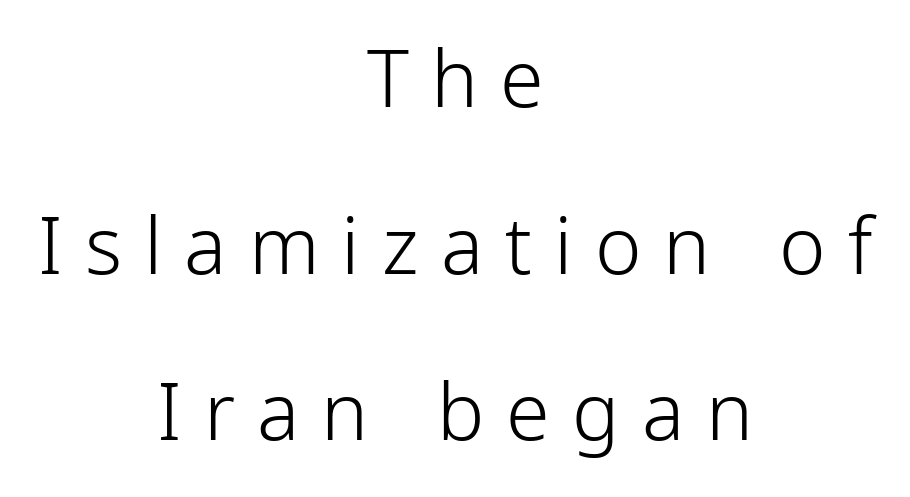
The image shows 79 px light, condensed sans-serif type, upright; set centered, loose line spacing (2.11x), unusually wide letter spacing (+0.28 em), not underlined; low stroke contrast and a medium x-height.
